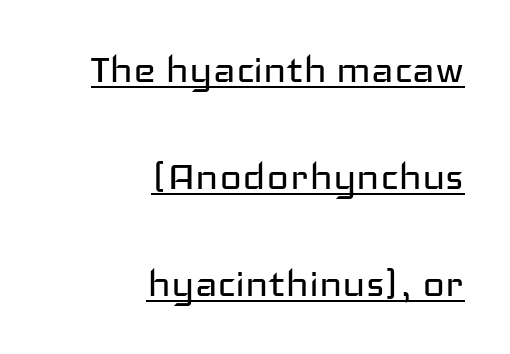
The rendering keeps characters at their native spacing. The letters look calm and open, with moderate or lighter stems. These lines are composed in type without serifs. It's the straight-up-and-down kind of type. Honestly, the rows look like they've been pulled way apart. The rendering anchors every line to the right-hand side.
